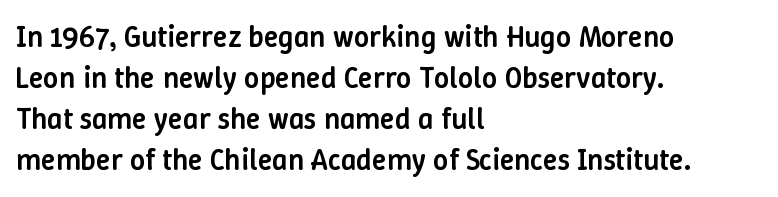
The letterforms sit shoulder to shoulder at normal distance. Letters rest on an invisible, unmarked baseline. The block of text has a typical density, with ordinary space between rows. Caption: multi-line text, flush left, ragged right. It's the straight-up-and-down kind of type.
